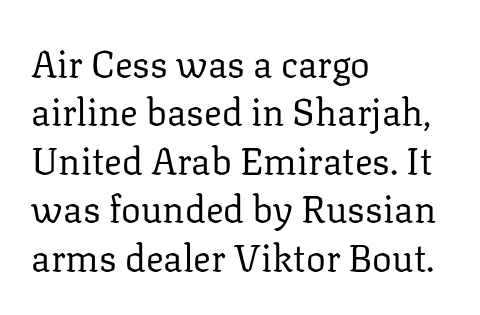
The image shows 37 px regular-weight serif type, upright; set left-aligned, normal line spacing (1.31x), normal letter spacing, not underlined; low stroke contrast and a medium x-height.
